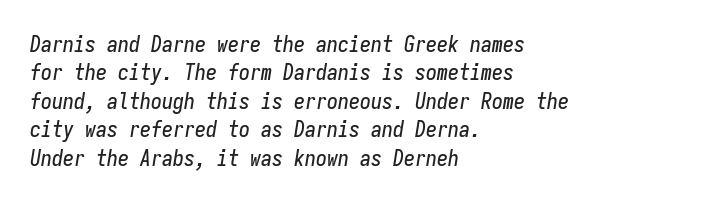
Just letters on the line, the space beneath them empty. Look at the tracking — it's just the regular setting, nothing added. The passage shown stacks its lines at a standard gap. The passage shown leans; its letterforms are oblique.
